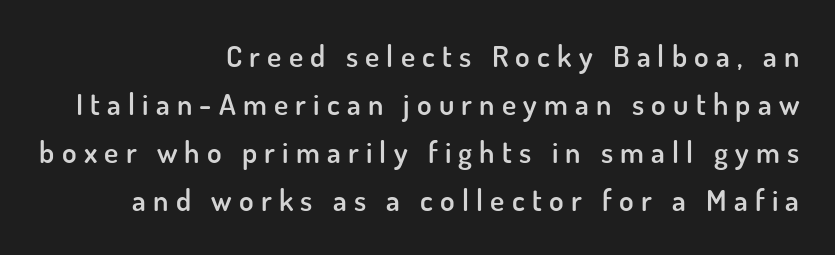
{"serif": "no", "italic": "no", "bold": "semi", "weight": "semibold", "width": "normal", "stroke_contrast": "low", "x_height": "small", "monospaced": "no", "underline": "no", "align": "right", "line_spacing": "normal", "line_spacing_ratio": 1.6, "letter_spacing": "wide", "letter_spacing_em": 0.24, "glyph_px": 30}
